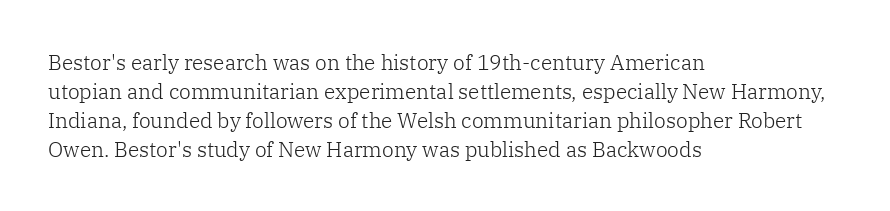
Q: Is the text bold? A: No.
Q: Is the text italic (slanted)? A: No, it is upright.
Q: Is the text underlined? A: No.
Q: How is the paragraph aligned? A: Left-aligned.
Q: Is the spacing between letters normal or unusually wide? A: Normal.
Q: Is the spacing between lines tight, normal or loose? A: Normal.
